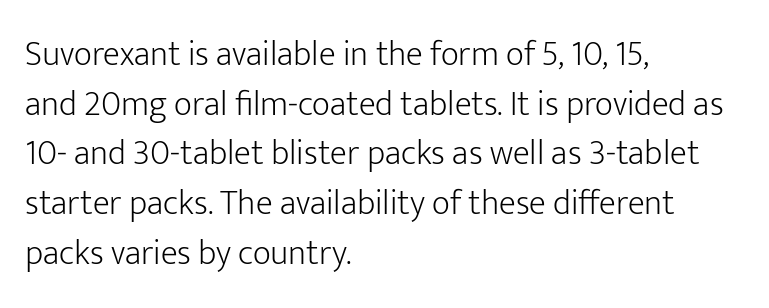
The rows are spaced the way most documents space them. The glyphs in this specimen are sans serif. This sample uses an upright cut, with every glyph sitting square on the baseline. Decoration check: the copy has no underline.
